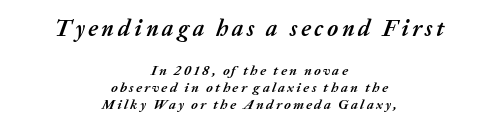
Honestly, there is no underline to notice here at all. Layout note: lines centered. How heavy is the stroke? Heavy — this is a bold. Compared with ordinary roman type, these characters are visibly tilted. If you squint, the top block still reads clearly — it's the larger of the two.
